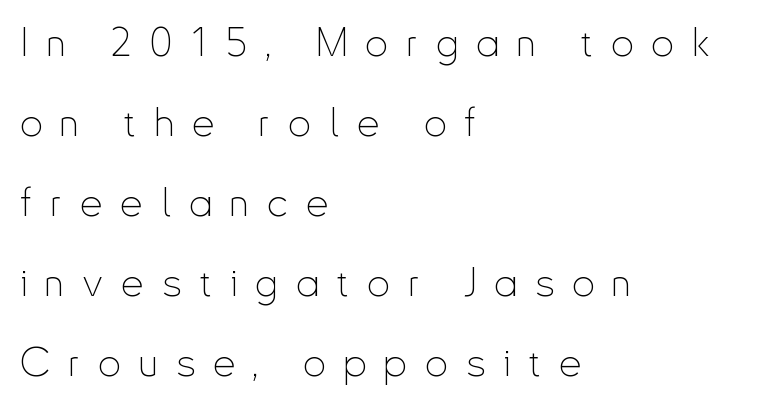
Glyph-to-glyph distance is far greater than everyday printed text. Successive baselines arrive slowly, with a big drop between each. Rule under the text: the space is simply empty. The paragraph shown leans on its left margin. The typesetting does not lean heavy: it is not bold. Is this a sans? Yes — the strokes have no serifs.
